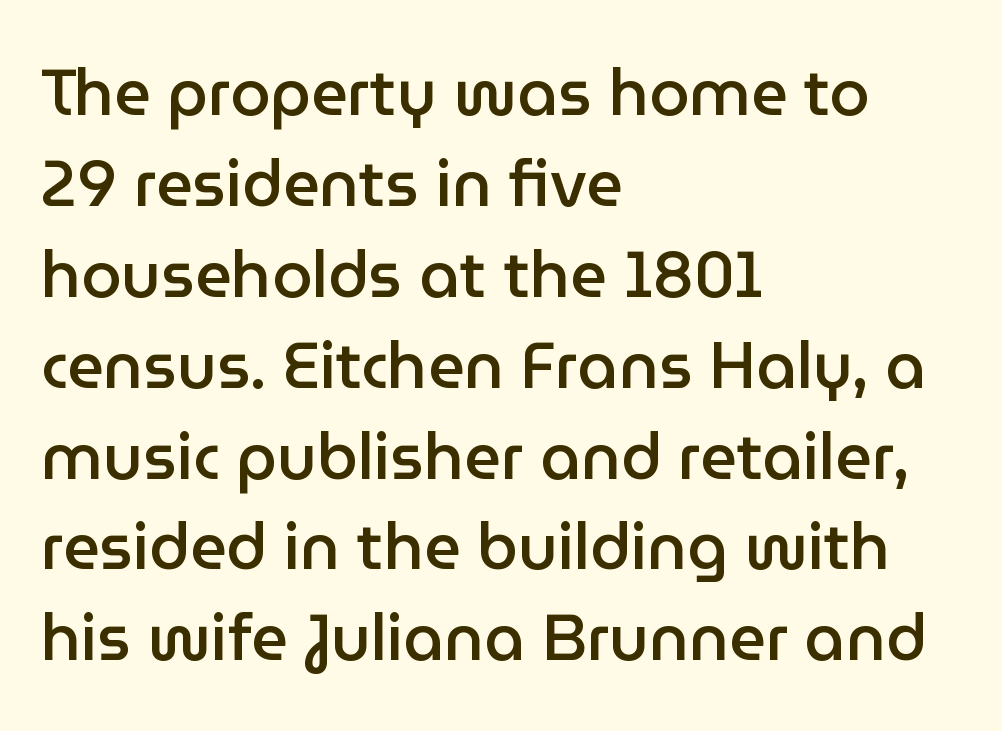
The image shows 64 px semibold sans-serif type, upright; set left-aligned, normal line spacing (1.42x), normal letter spacing, not underlined; low stroke contrast and a medium x-height.
